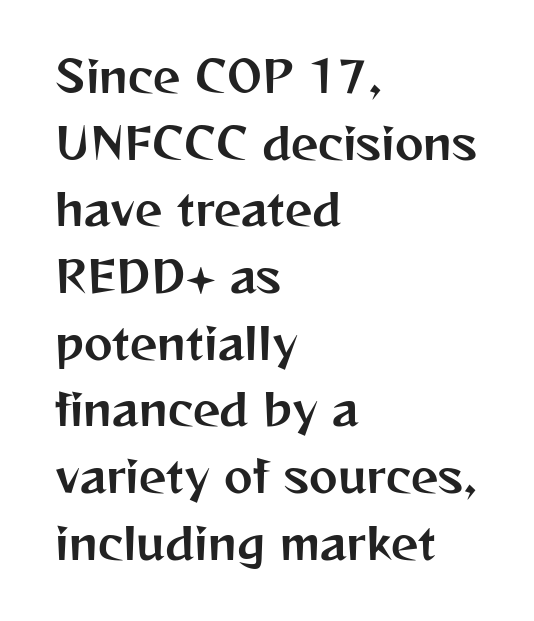
The image shows 43 px sans-serif type, upright; set left-aligned, normal line spacing (1.55x), normal letter spacing, not underlined; medium stroke contrast and a medium x-height.
